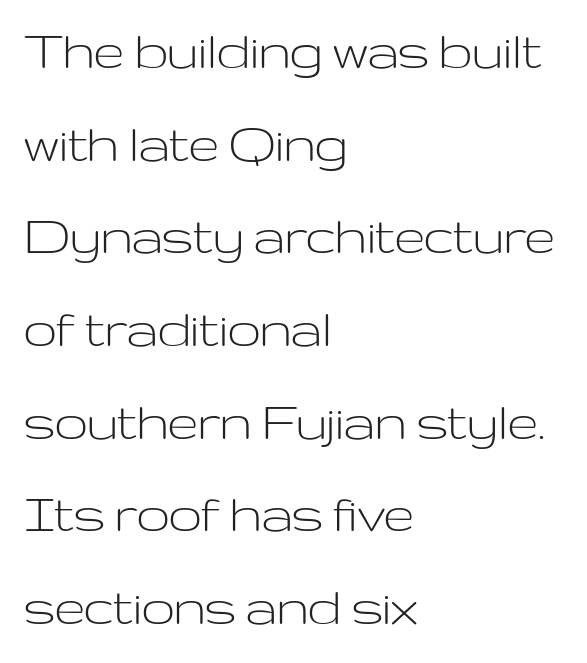
The image shows 59 px light, wide sans-serif type, upright; set left-aligned, normal line spacing (1.57x), normal letter spacing, not underlined; low stroke contrast and a medium x-height.
